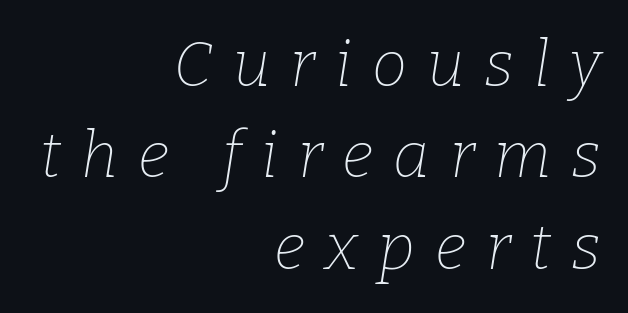
{"serif": "yes", "italic": "yes", "lean": "right", "slant_degrees": 9, "bold": "no", "weight": "thin", "width": "normal", "stroke_contrast": "low", "x_height": "medium", "monospaced": "no", "underline": "no", "align": "right", "line_spacing": "normal", "line_spacing_ratio": 1.45, "letter_spacing": "wide", "letter_spacing_em": 0.32, "glyph_px": 63}
